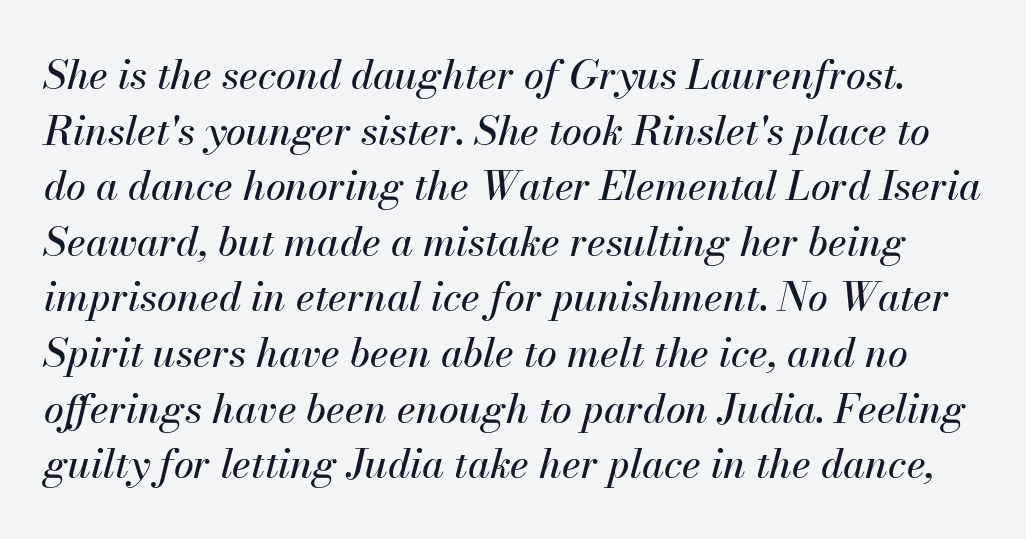
The image shows 40 px text type, italic (leaning right); set normal line spacing (1.39x), normal letter spacing, not underlined; medium stroke contrast and a small x-height.
